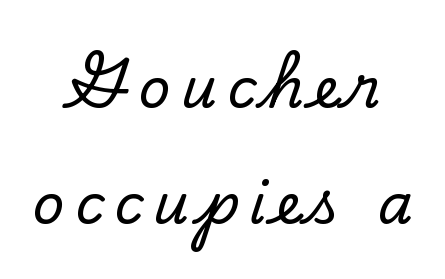
Q: Is the text italic (slanted)? A: Yes.
Q: Is the typeface a serif or a sans-serif typeface? A: Serif.
Q: Is the text underlined? A: No.
Q: How is the paragraph aligned? A: Centered.
Q: Is the spacing between lines tight, normal or loose? A: Loose.
Q: Width (condensed, normal, or wide)? A: Normal.
Q: Stroke contrast? A: Low.
Q: x-height? A: Small.
Q: Monospaced? A: No.
